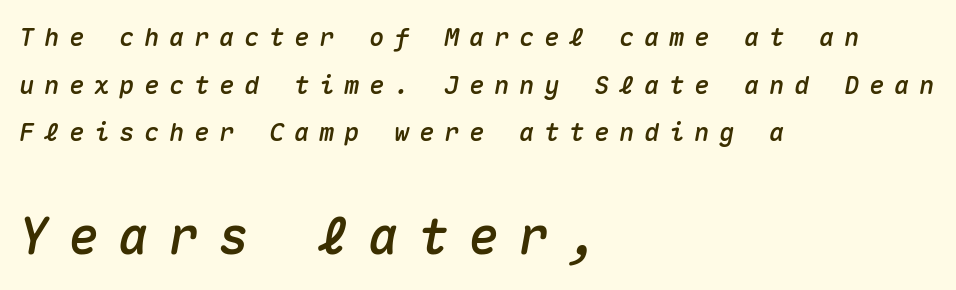
The image shows 50 px text type, italic (leaning right), monospaced; set left-aligned, loose line spacing (1.91x), unusually wide letter spacing (+0.4 em), not underlined; the second (bottom) block is 2.0x larger; medium stroke contrast and a medium x-height.
